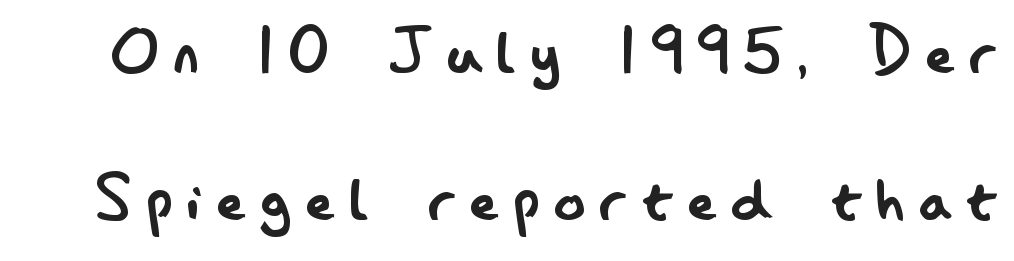
The image shows 78 px regular-weight, condensed sans-serif type, upright; set line spacing 1.89x, not underlined; low stroke contrast and a small x-height.
